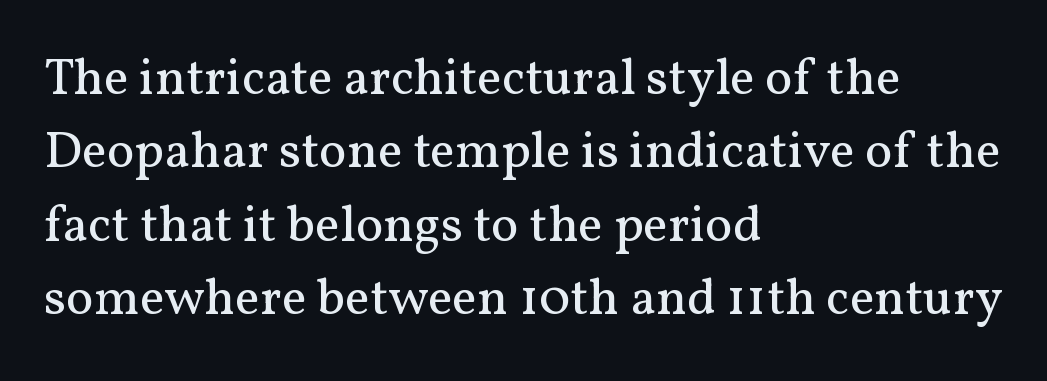
{"serif": "yes", "italic": "no", "bold": "no", "weight": "regular", "width": "normal", "stroke_contrast": "medium", "x_height": "medium", "monospaced": "no", "underline": "no", "align": "left", "line_spacing": "normal", "line_spacing_ratio": 1.41, "letter_spacing": "normal", "letter_spacing_em": 0.0, "glyph_px": 52}
